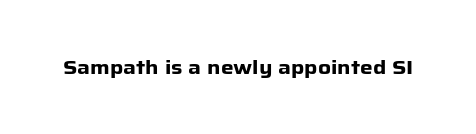
The image shows 20 px bold type, upright; set normal letter spacing, not underlined.
